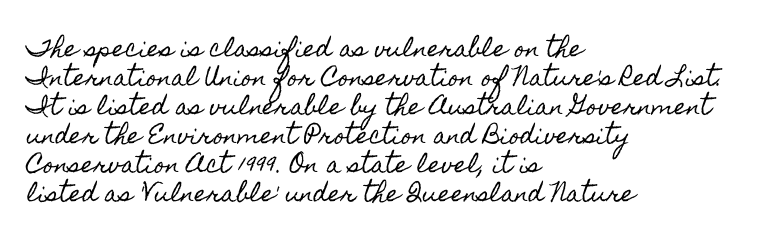
The horizontal fit of the characters is conventional and even. These lines are set flush left with a ragged right edge. Glance below the letters and you will spot only blank space.
